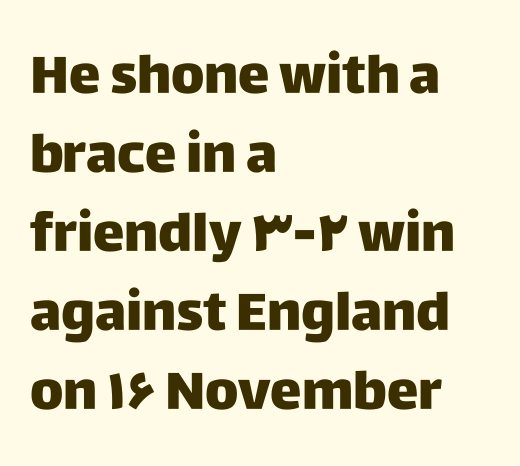
Is there much room between lines? A standard amount, neither cramped nor airy. Check under the words: just untouched page. In terms of posture, this sample is upright. Do the characters align in a grid? No, the font is proportional. Regarding serifs, this sample does without them. The typesetter chose a ragged-right arrangement here.
